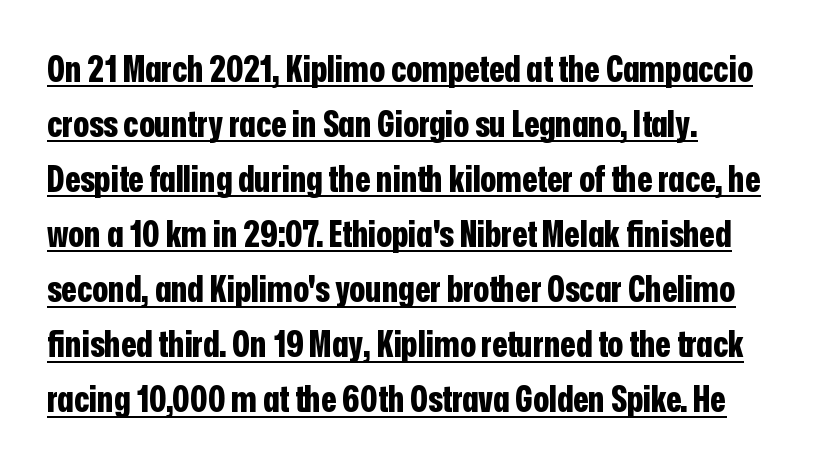
The image shows 36 px bold, condensed sans-serif type, upright; set left-aligned, normal line spacing (1.53x), normal letter spacing, underlined; low stroke contrast and a medium x-height.
